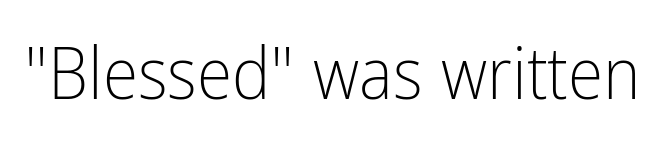
No extra tracking has been applied to these lines. Letters have the restrained weight of plain body copy at most. A roman cut, with each character standing at attention. Think of a printed novel: that variable character pitch is what you see here.
